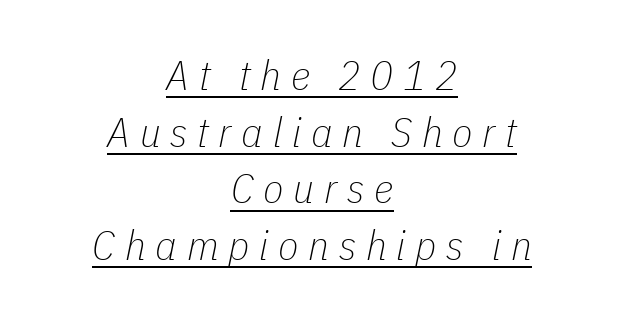
Q: Is the text bold? A: No.
Q: Is the text italic (slanted)? A: Yes, it leans right by about 11 degrees.
Q: Is the text underlined? A: Yes.
Q: How is the paragraph aligned? A: Centered.
Q: Is the spacing between letters normal or unusually wide? A: Unusually wide.
Q: Is the spacing between lines tight, normal or loose? A: Normal.
Q: Width (condensed, normal, or wide)? A: Condensed.
Q: Stroke contrast? A: Low.
Q: x-height? A: Medium.
Q: Monospaced? A: No.
